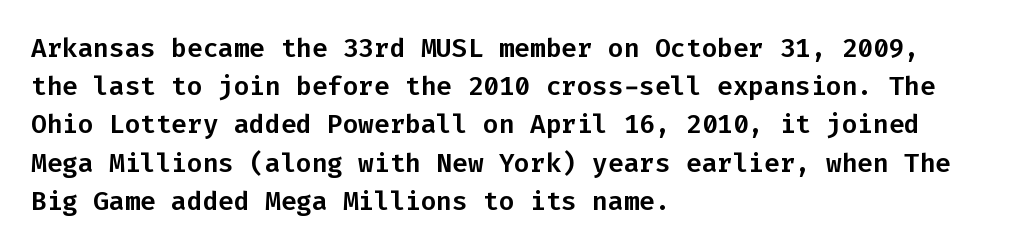
Glance below the letters and you will spot only blank space. Interline gaps are of average width in this sample. The type sits square on the baseline with zero lean. The text block is weighted toward the left margin, trailing off unevenly rightward. These lines keep a tight, regular rhythm from letter to letter.
